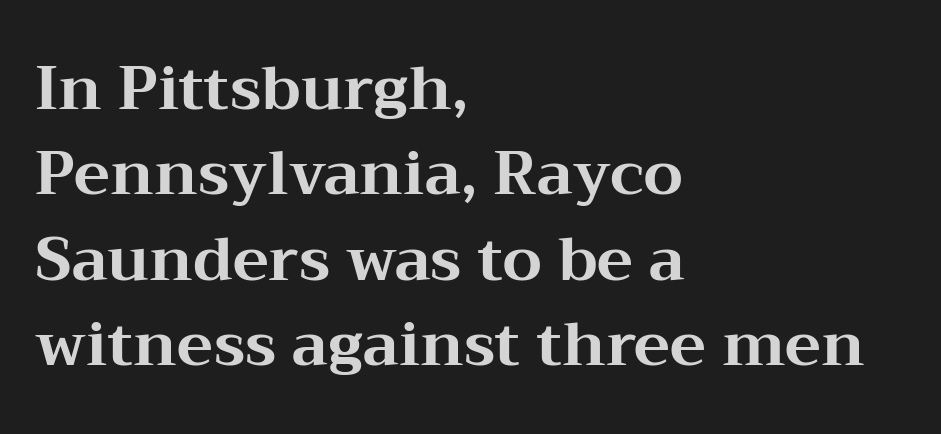
Q: Is the text bold? A: Yes.
Q: Is the text italic (slanted)? A: No, it is upright.
Q: Is the typeface a serif or a sans-serif typeface? A: Serif.
Q: Is the text underlined? A: No.
Q: How is the paragraph aligned? A: Left-aligned.
Q: Is the spacing between letters normal or unusually wide? A: Normal.
Q: Is the spacing between lines tight, normal or loose? A: Normal.
Q: Width (condensed, normal, or wide)? A: Wide.
Q: Stroke contrast? A: Medium.
Q: x-height? A: Medium.
Q: Monospaced? A: No.
